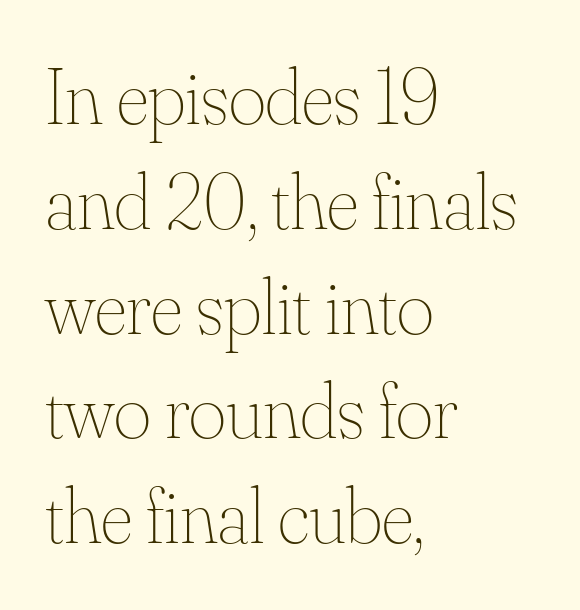
{"italic": "no", "bold": "no", "weight": "thin", "width": "normal", "stroke_contrast": "medium", "x_height": "small", "monospaced": "no", "underline": "no", "align": "left", "line_spacing": "normal", "line_spacing_ratio": 1.31, "letter_spacing": "normal", "letter_spacing_em": 0.0, "glyph_px": 80}
